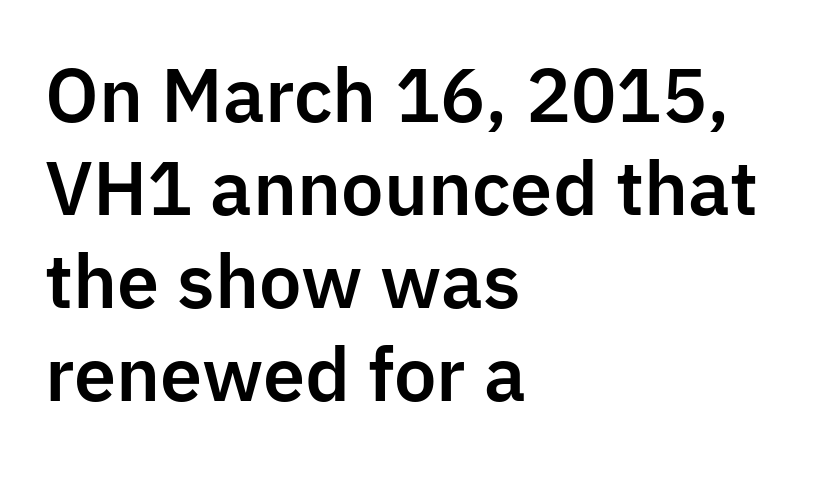
{"serif": "no", "italic": "no", "width": "normal", "stroke_contrast": "low", "x_height": "medium", "monospaced": "no", "underline": "no", "align": "left", "line_spacing": "normal", "line_spacing_ratio": 1.29, "letter_spacing": "normal", "letter_spacing_em": 0.0, "glyph_px": 72}
